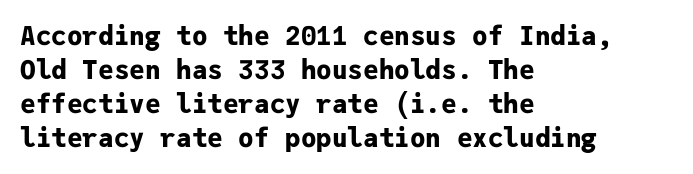
Q: Is the text bold? A: Yes.
Q: Is the text italic (slanted)? A: No, it is upright.
Q: Is the text underlined? A: No.
Q: How is the paragraph aligned? A: Left-aligned.
Q: Is the spacing between letters normal or unusually wide? A: Normal.
Q: Is the spacing between lines tight, normal or loose? A: Normal.
